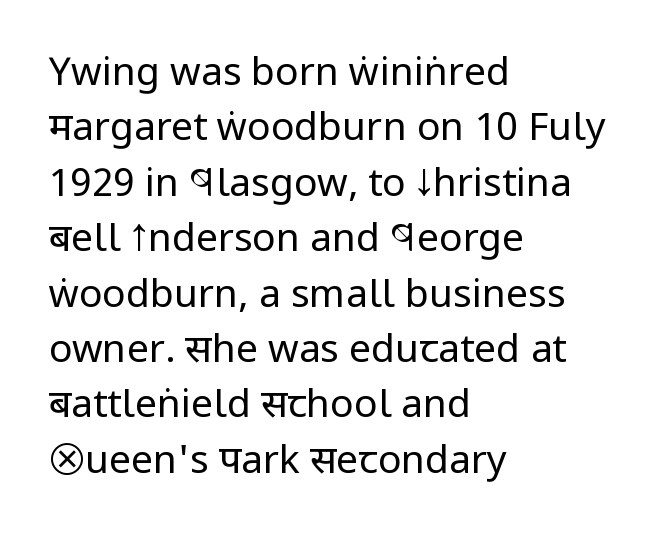
Q: Is the text bold? A: No.
Q: Is the text italic (slanted)? A: No, it is upright.
Q: Is the typeface a serif or a sans-serif typeface? A: Sans-serif.
Q: Is the text underlined? A: No.
Q: How is the paragraph aligned? A: Left-aligned.
Q: Is the spacing between letters normal or unusually wide? A: Normal.
Q: Is the spacing between lines tight, normal or loose? A: Normal.
Q: Width (condensed, normal, or wide)? A: Condensed.
Q: Stroke contrast? A: Low.
Q: x-height? A: Large.
Q: Monospaced? A: No.
